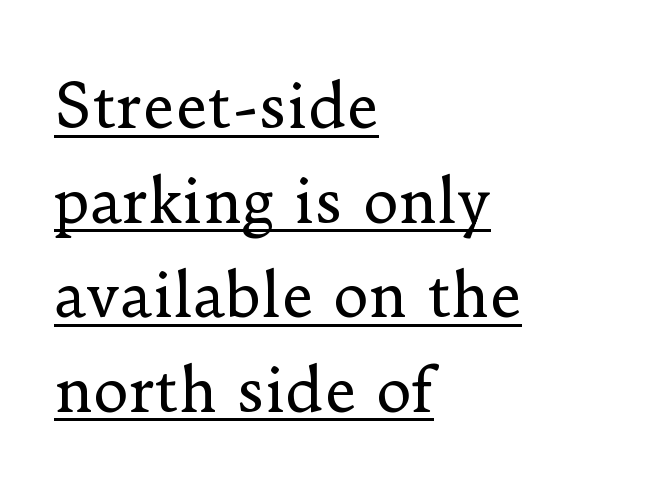
{"serif": "yes", "italic": "no", "bold": "no", "weight": "regular", "width": "normal", "stroke_contrast": "low", "x_height": "small", "monospaced": "no", "underline": "yes", "align": "left", "line_spacing": "normal", "line_spacing_ratio": 1.55, "letter_spacing": "normal", "letter_spacing_em": 0.0, "glyph_px": 61}
